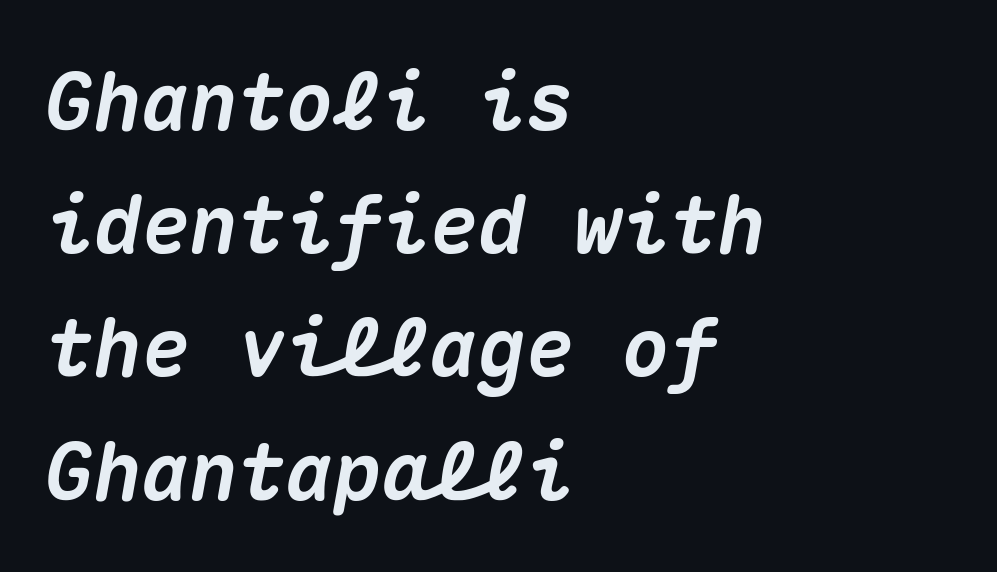
Q: Is the text bold? A: Yes.
Q: Is the text italic (slanted)? A: Yes, it leans right by about 10 degrees.
Q: Is the text underlined? A: No.
Q: How is the paragraph aligned? A: Left-aligned.
Q: Is the spacing between letters normal or unusually wide? A: Normal.
Q: Is the spacing between lines tight, normal or loose? A: Normal.
Q: Width (condensed, normal, or wide)? A: Normal.
Q: Stroke contrast? A: Medium.
Q: x-height? A: Medium.
Q: Monospaced? A: Yes.
